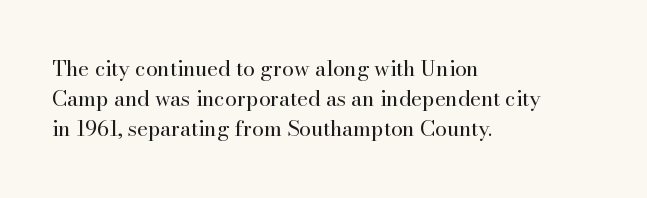
The image shows 21 px text type, upright; set left-aligned, normal line spacing (1.44x), normal letter spacing, not underlined.
